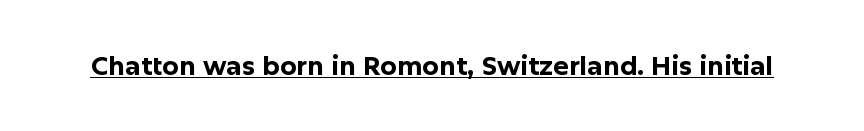
{"italic": "no", "bold": "yes", "underline": "yes", "letter_spacing": "normal", "letter_spacing_em": 0.0, "glyph_px": 26}
